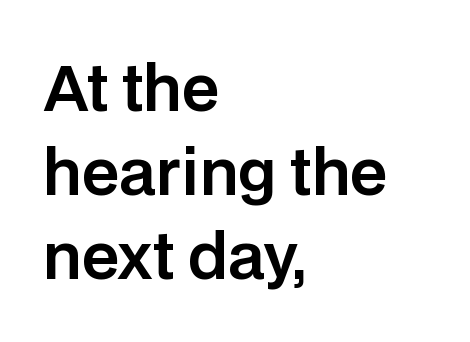
The image shows 61 px sans-serif type, upright; set left-aligned, normal line spacing (1.38x), normal letter spacing, not underlined; low stroke contrast and a large x-height.
